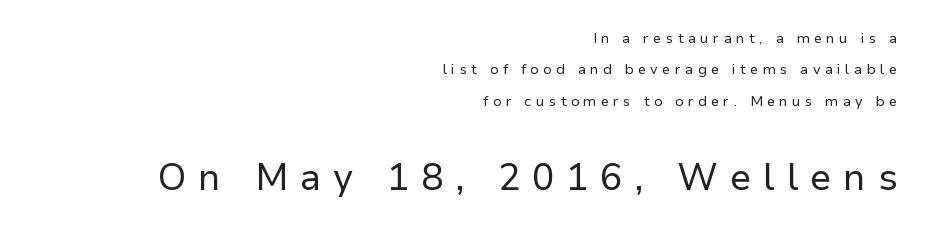
Typographically, this falls in the sans-serif category. Quick note: interline space is abundant. Tracking here is generous; glyphs stand well apart from one another. Every stem runs plumb, perpendicular to the baseline. Letters have the restrained weight of plain body copy at most. Which margin do the lines hug? The right one — the left edge is uneven.
